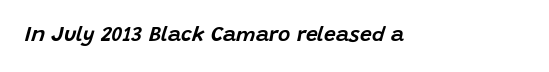
The baseline area is clear. Here the glyphs are tracked normally, forming tight word shapes. Rendered with sloped, italic letterforms.
